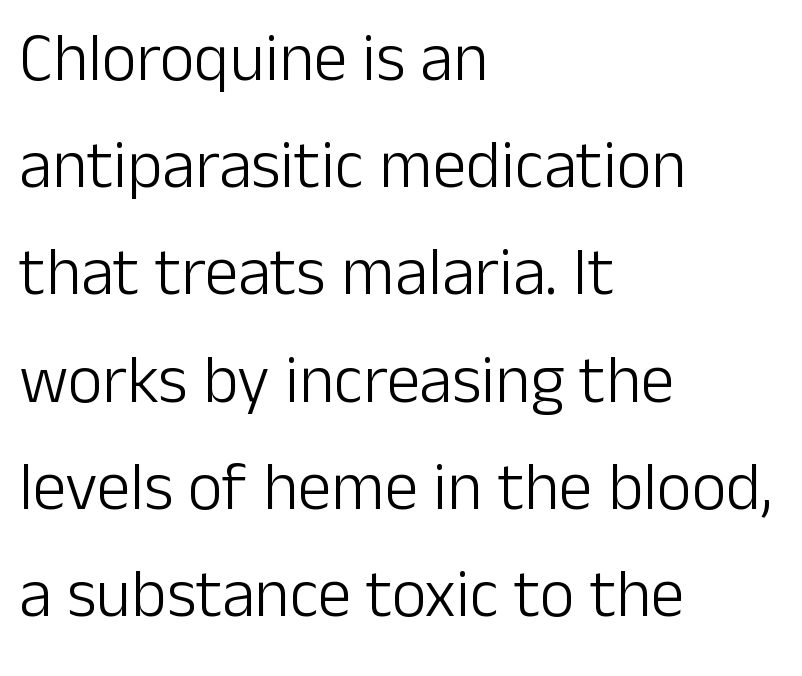
{"serif": "no", "italic": "no", "bold": "no", "weight": "light", "width": "normal", "stroke_contrast": "low", "x_height": "medium", "monospaced": "no", "underline": "no", "align": "left", "line_spacing": "normal", "line_spacing_ratio": 1.6, "letter_spacing": "normal", "letter_spacing_em": 0.0, "glyph_px": 67}
